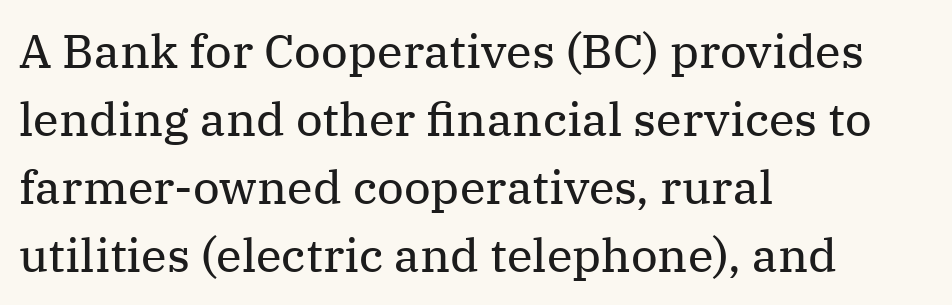
Note the varied advance widths — an 'i' is clearly narrower than an 'm'. Letter spacing: default. The cut favours lightness, reaching ordinary text weight at its darkest. To sum up the face: it has serifs.
